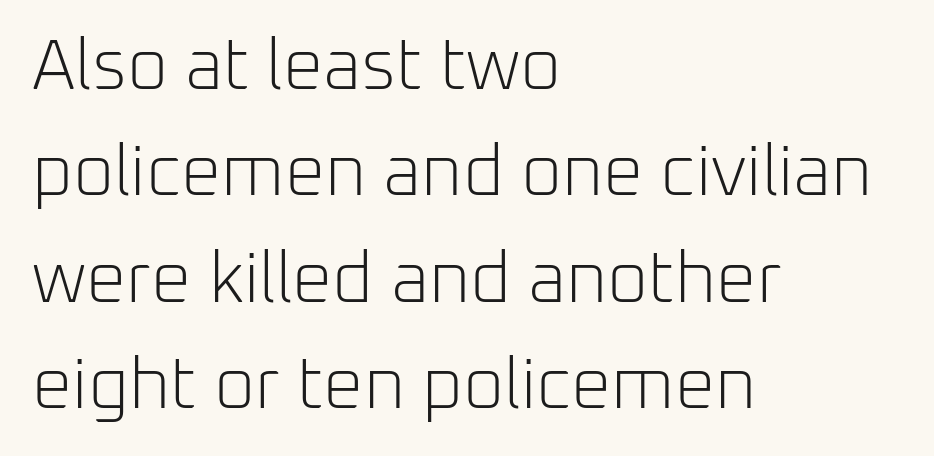
Q: Is the text bold? A: No.
Q: Is the text italic (slanted)? A: No, it is upright.
Q: Is the typeface a serif or a sans-serif typeface? A: Sans-serif.
Q: Is the text underlined? A: No.
Q: How is the paragraph aligned? A: Left-aligned.
Q: Is the spacing between letters normal or unusually wide? A: Normal.
Q: Is the spacing between lines tight, normal or loose? A: Normal.
Q: Width (condensed, normal, or wide)? A: Normal.
Q: Stroke contrast? A: Low.
Q: x-height? A: Medium.
Q: Monospaced? A: No.
